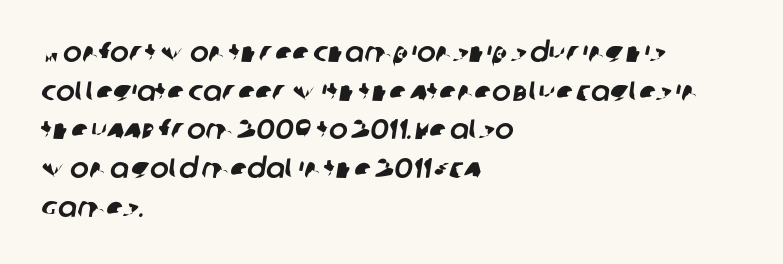
{"serif": "no", "width": "normal", "stroke_contrast": "low", "x_height": "large", "monospaced": "no", "underline": "no", "align": "left", "line_spacing": "normal", "line_spacing_ratio": 1.38, "letter_spacing": "normal", "letter_spacing_em": 0.0, "glyph_px": 28}
